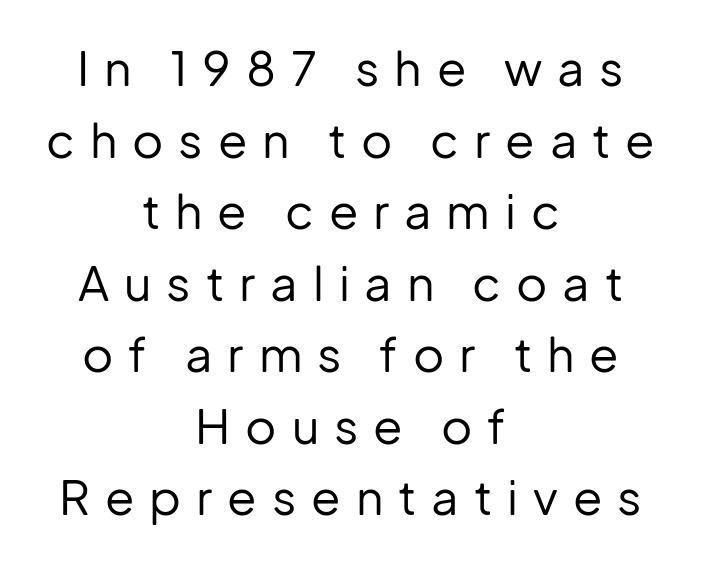
Q: Is the text bold? A: No.
Q: Is the text italic (slanted)? A: No, it is upright.
Q: Is the typeface a serif or a sans-serif typeface? A: Sans-serif.
Q: Is the text underlined? A: No.
Q: How is the paragraph aligned? A: Centered.
Q: Is the spacing between letters normal or unusually wide? A: Unusually wide.
Q: Is the spacing between lines tight, normal or loose? A: Normal.
Q: Width (condensed, normal, or wide)? A: Normal.
Q: Stroke contrast? A: Low.
Q: x-height? A: Medium.
Q: Monospaced? A: No.
